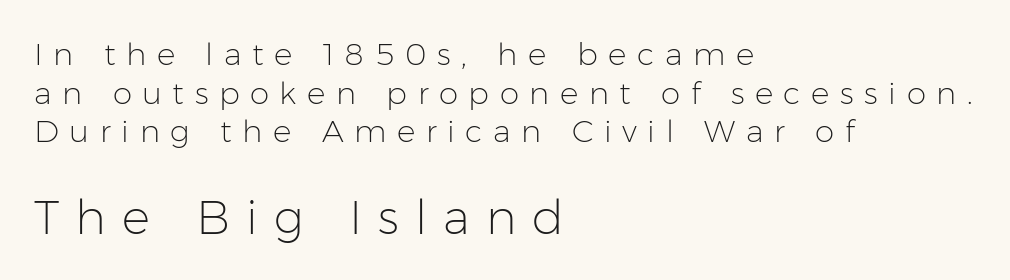
The image shows 47 px light sans-serif type, upright; set left-aligned, normal line spacing (1.25x), unusually wide letter spacing (+0.34 em), not underlined; the second (bottom) block is 1.52x larger; low stroke contrast and a medium x-height.
